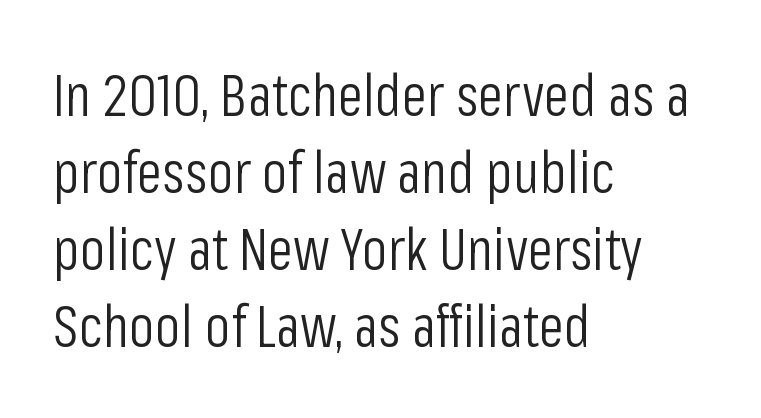
Vertical spacing — default. Weight class: somewhere from thin through regular. Inter-character spacing is left at the font's built-in metrics. This sample uses a sans-serif face. Unlike italic type, these characters show no tilt at all. The letters advance in unequal steps, a hallmark of proportional type.
